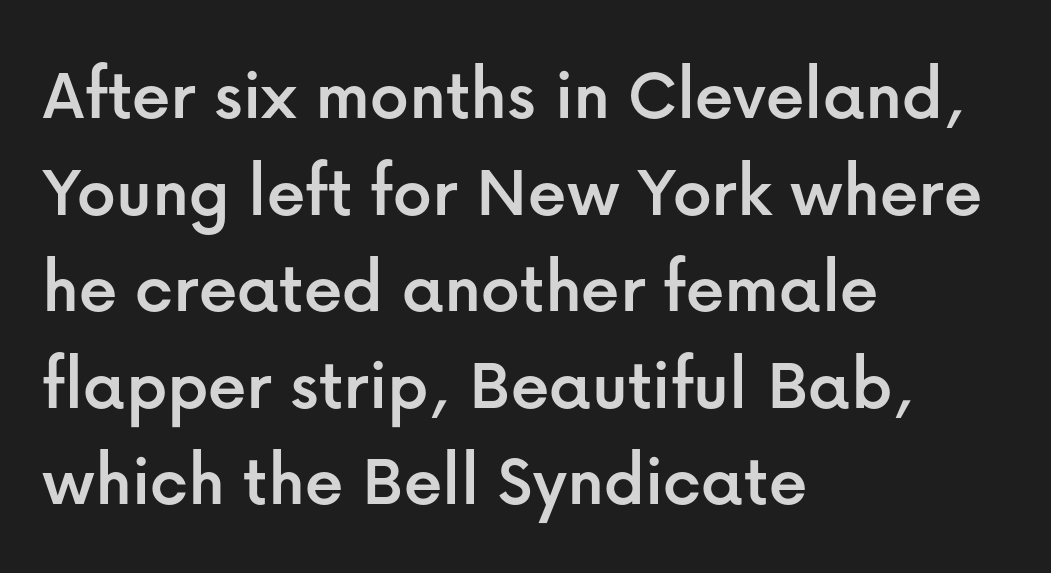
The image shows 76 px sans-serif type, upright; set left-aligned, normal line spacing (1.27x), normal letter spacing, not underlined; low stroke contrast and a medium x-height.
